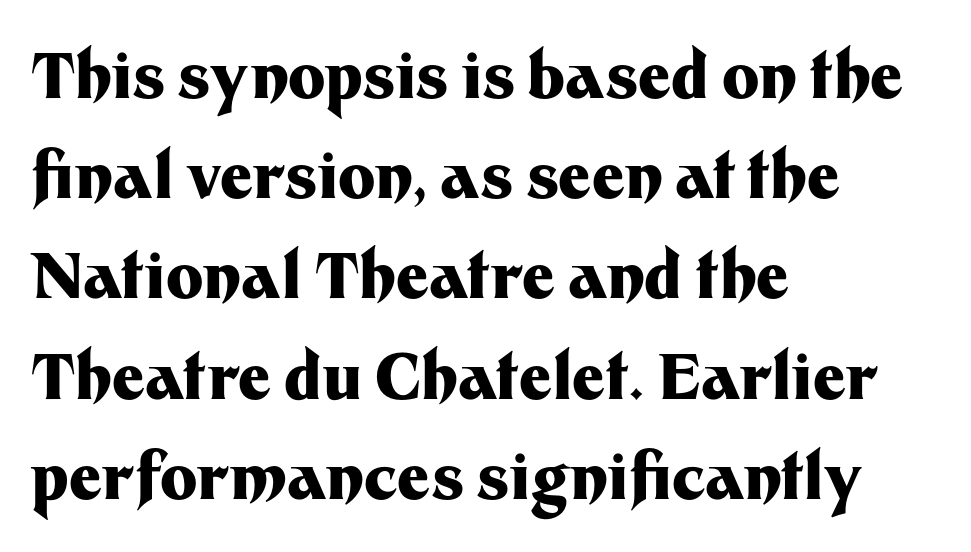
The image shows 63 px heavy sans-serif type, upright; set left-aligned, normal line spacing (1.59x), normal letter spacing, not underlined; medium stroke contrast and a medium x-height.
